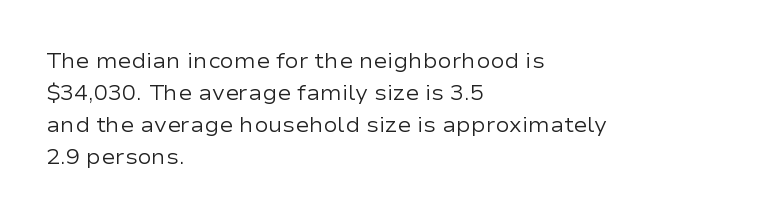
The image shows 21 px text type, upright; set left-aligned, normal line spacing (1.52x), normal letter spacing, not underlined.
